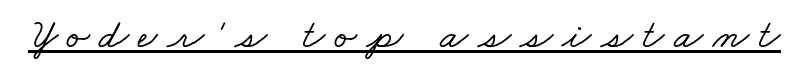
Q: Is the typeface a serif or a sans-serif typeface? A: Serif.
Q: Is the text underlined? A: Yes.
Q: Is the spacing between letters normal or unusually wide? A: Unusually wide.
Q: Width (condensed, normal, or wide)? A: Wide.
Q: Stroke contrast? A: Low.
Q: x-height? A: Small.
Q: Monospaced? A: No.
